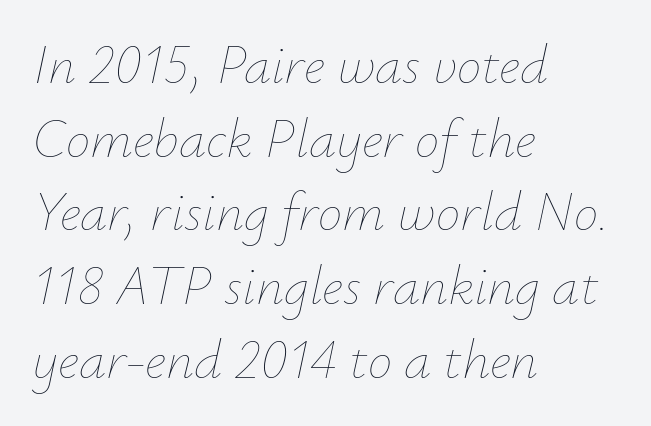
{"italic": "yes", "lean": "right", "slant_degrees": 12, "bold": "no", "weight": "thin", "width": "normal", "stroke_contrast": "low", "x_height": "small", "monospaced": "no", "underline": "no", "align": "left", "line_spacing": "normal", "line_spacing_ratio": 1.34, "letter_spacing": "normal", "letter_spacing_em": 0.0, "glyph_px": 55}
